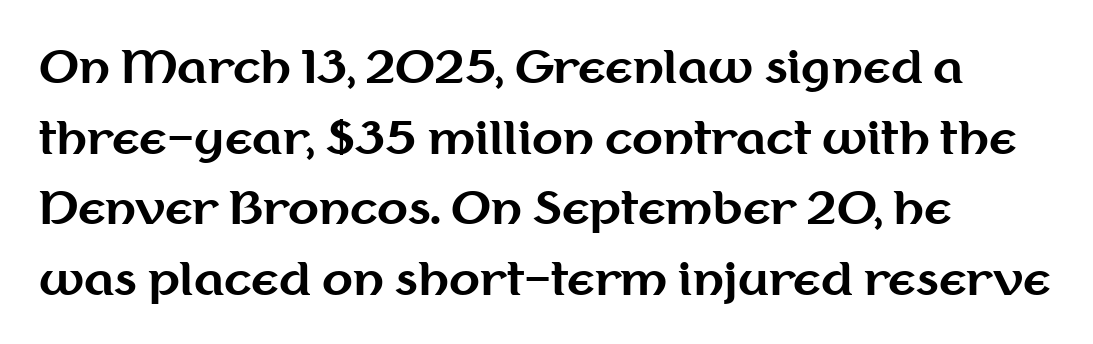
The image shows 45 px bold sans-serif type, upright; set left-aligned, normal line spacing (1.57x), normal letter spacing, not underlined; medium stroke contrast and a medium x-height.
